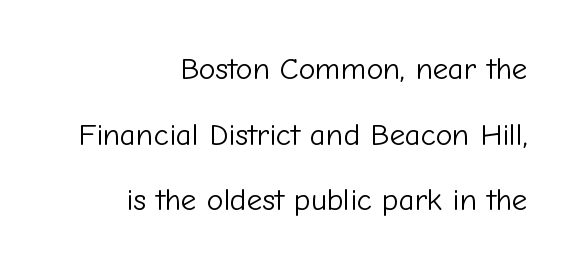
Q: Is the text bold? A: No.
Q: Is the text italic (slanted)? A: No, it is upright.
Q: Is the typeface a serif or a sans-serif typeface? A: Sans-serif.
Q: Is the text underlined? A: No.
Q: How is the paragraph aligned? A: Right-aligned.
Q: Is the spacing between letters normal or unusually wide? A: Normal.
Q: Is the spacing between lines tight, normal or loose? A: Loose.
Q: Width (condensed, normal, or wide)? A: Normal.
Q: Stroke contrast? A: Low.
Q: x-height? A: Medium.
Q: Monospaced? A: No.
